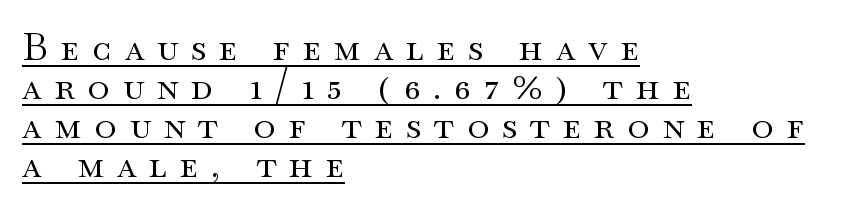
Between one letter and the next there's a generous, obvious gap. Compared with a centered layout, this one pins lines to the left instead. Leading: reduced. I'd call this a serif setting — the letters wear small feet.
